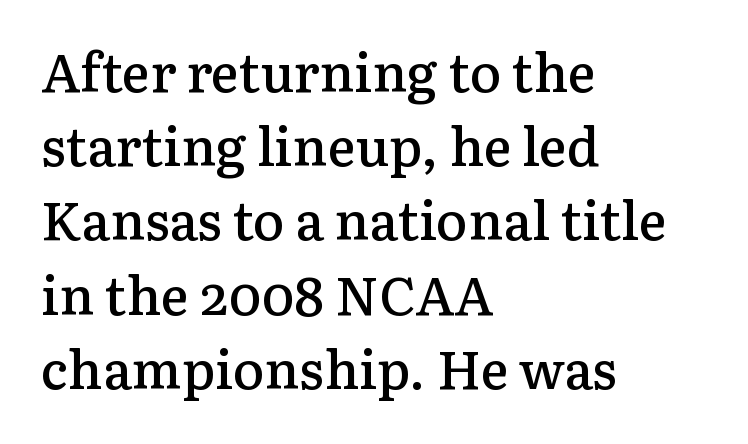
Q: Is the text bold? A: Semi-bold.
Q: Is the text italic (slanted)? A: No, it is upright.
Q: Is the typeface a serif or a sans-serif typeface? A: Serif.
Q: Is the text underlined? A: No.
Q: How is the paragraph aligned? A: Left-aligned.
Q: Is the spacing between letters normal or unusually wide? A: Normal.
Q: Is the spacing between lines tight, normal or loose? A: Normal.
Q: Width (condensed, normal, or wide)? A: Normal.
Q: Stroke contrast? A: Low.
Q: x-height? A: Medium.
Q: Monospaced? A: No.
